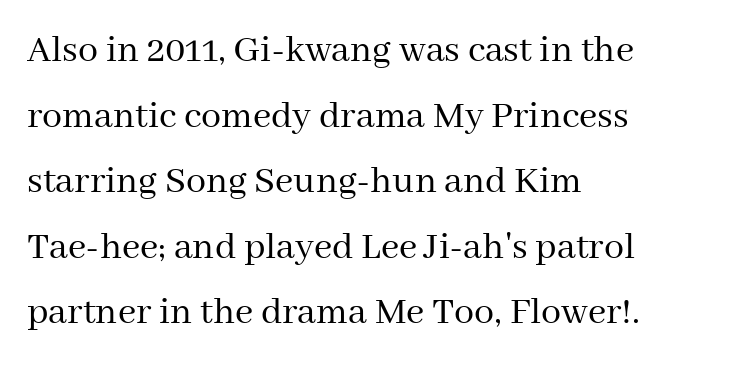
Spacing verdict: proportional, widths tailored to each character. No letter is thick-stroked: the sample isn't bold. Little horizontal feet cap the strokes, marking this as serif type. In terms of posture, this sample is upright. The paragraph has a hard left edge and a soft right edge.
